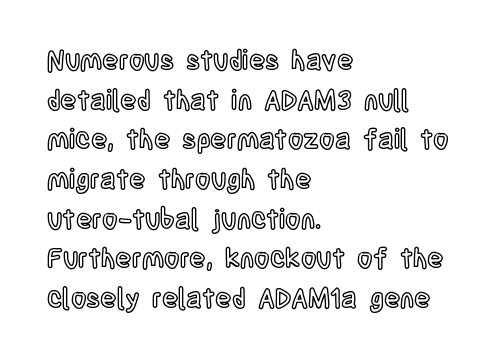
Reading down the column, the eye jumps a familiar distance to each next line. The gaps between neighbouring characters are ordinary and unremarkable. Every character sits straight up, as roman type does. These lines stack with their left ends in a neat column. Bare-footed words on every line.
